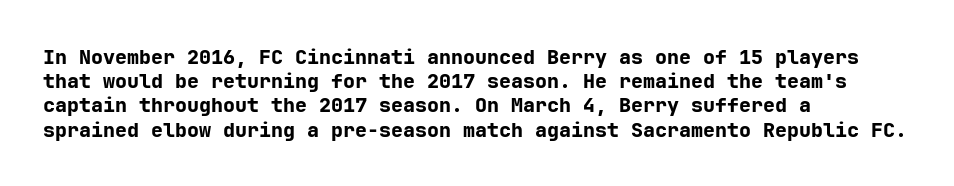
{"italic": "no", "bold": "yes", "underline": "no", "align": "left", "line_spacing_ratio": 1.21, "letter_spacing": "normal", "letter_spacing_em": 0.0, "glyph_px": 20}
